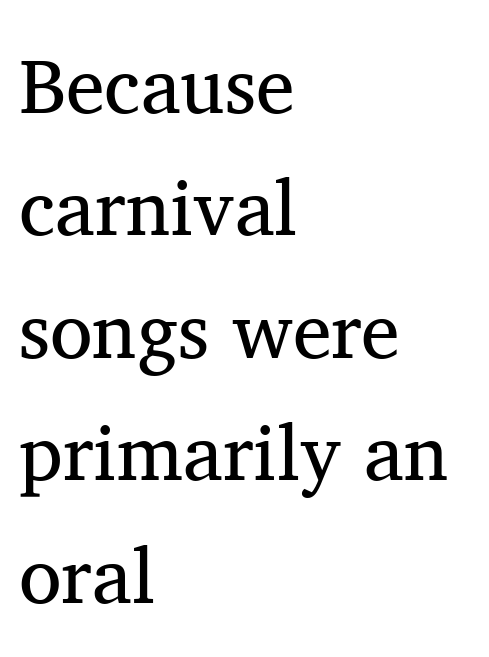
This rendering features lettering with no underline. Successive baselines arrive at the customary interval. Nothing heavy about these letters — not bold at all. This is roman type, the default non-slanted kind.
